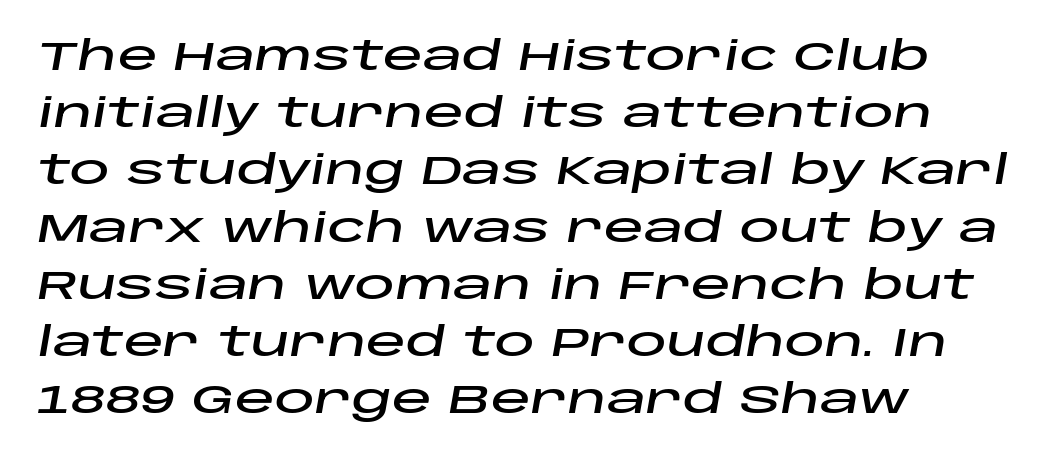
Q: Is the text italic (slanted)? A: Yes, it leans right by about 10 degrees.
Q: Is the text underlined? A: No.
Q: How is the paragraph aligned? A: Left-aligned.
Q: Is the spacing between letters normal or unusually wide? A: Normal.
Q: Is the spacing between lines tight, normal or loose? A: Normal.
Q: Width (condensed, normal, or wide)? A: Wide.
Q: Stroke contrast? A: Low.
Q: x-height? A: Large.
Q: Monospaced? A: No.
